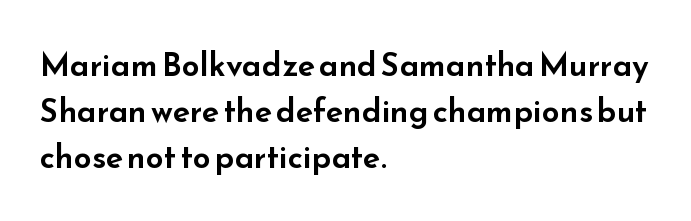
The image shows 32 px wide sans-serif type, upright; set left-aligned, normal line spacing (1.43x), normal letter spacing, not underlined; low stroke contrast and a small x-height.
